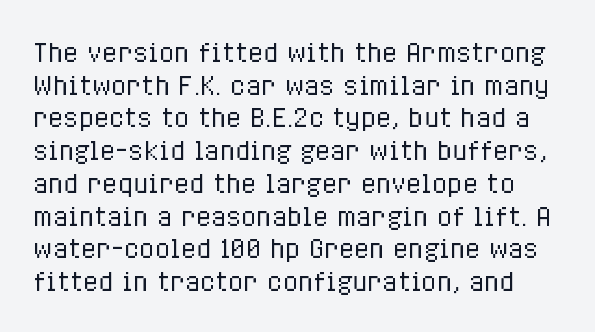
The typography opts for an upright posture over an oblique one. Notice how descenders clear the ascenders below comfortably — that's standard leading. Is the type heavy? It reads as light-to-regular instead. The area under the type is left untouched. The face used here is rendered with its standard letterfit.
